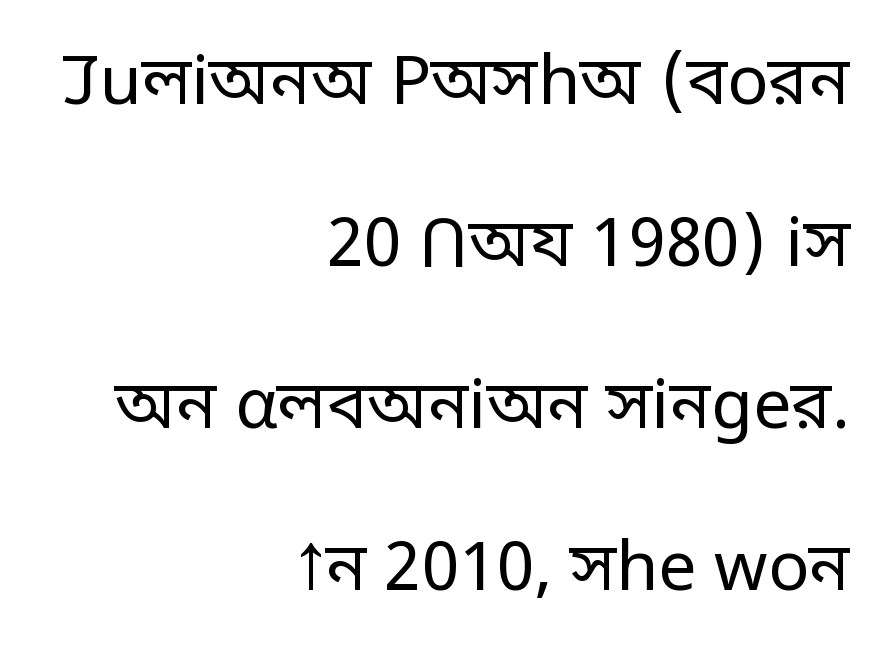
Q: Is the text bold? A: No.
Q: Is the text italic (slanted)? A: No, it is upright.
Q: Is the typeface a serif or a sans-serif typeface? A: Sans-serif.
Q: Is the text underlined? A: No.
Q: How is the paragraph aligned? A: Right-aligned.
Q: Is the spacing between letters normal or unusually wide? A: Normal.
Q: Is the spacing between lines tight, normal or loose? A: Loose.
Q: Width (condensed, normal, or wide)? A: Normal.
Q: Stroke contrast? A: Low.
Q: x-height? A: Large.
Q: Monospaced? A: No.
